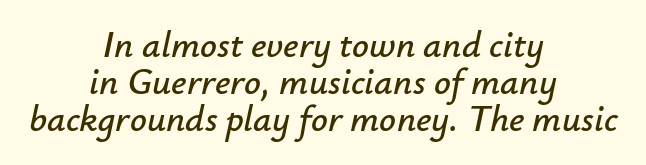
{"italic": "yes", "lean": "right", "slant_degrees": 12, "width": "normal", "stroke_contrast": "low", "x_height": "small", "monospaced": "no", "underline": "no", "align": "center", "line_spacing": "tight", "line_spacing_ratio": 1.0, "letter_spacing": "normal", "letter_spacing_em": 0.0, "glyph_px": 37}
